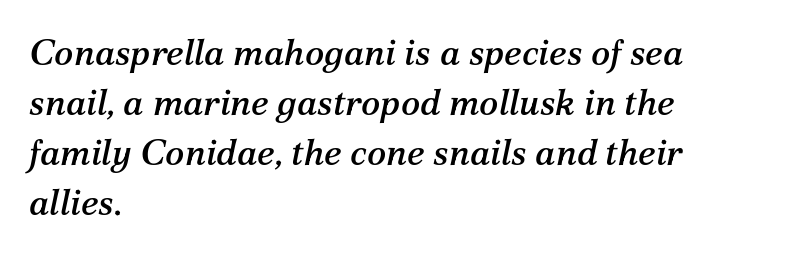
Do the characters align in a grid? No, the font is proportional. Words float on clear page, feet unadorned. Classification — serif. An italicized treatment has been applied to the whole sample. The space between consecutive lines is moderate. Standard letterfit; no display-style spreading of the glyphs.
